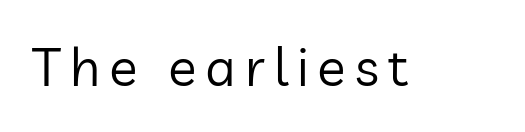
{"serif": "no", "italic": "no", "bold": "no", "weight": "regular", "width": "normal", "stroke_contrast": "low", "x_height": "medium", "monospaced": "no", "underline": "no", "glyph_px": 53}
